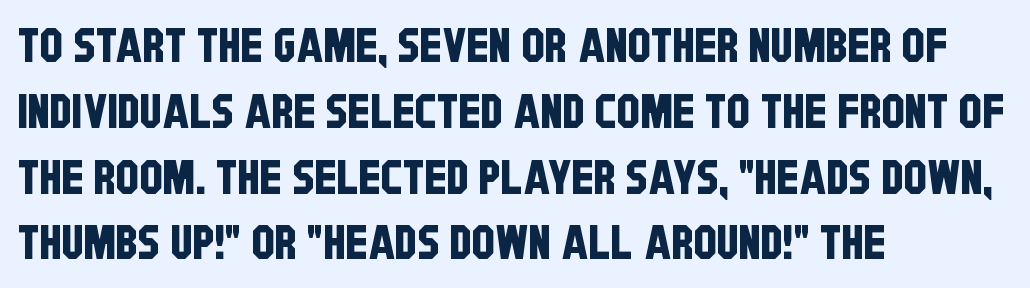
The image shows 47 px condensed sans-serif type; set left-aligned, normal line spacing (1.4x), normal letter spacing, not underlined; low stroke contrast and a large x-height.
